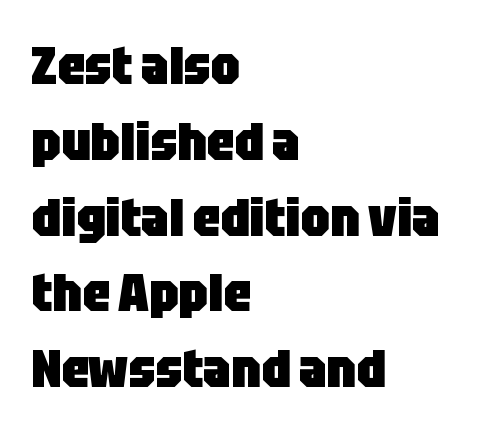
Every character sits straight up, as roman type does. A classic flush-left, rag-right setting is used for this passage. This is heavy type, rendered in bold. Do the characters align in a grid? No, the font is proportional. What stands out about the letter spacing? Nothing — it is the standard amount.
